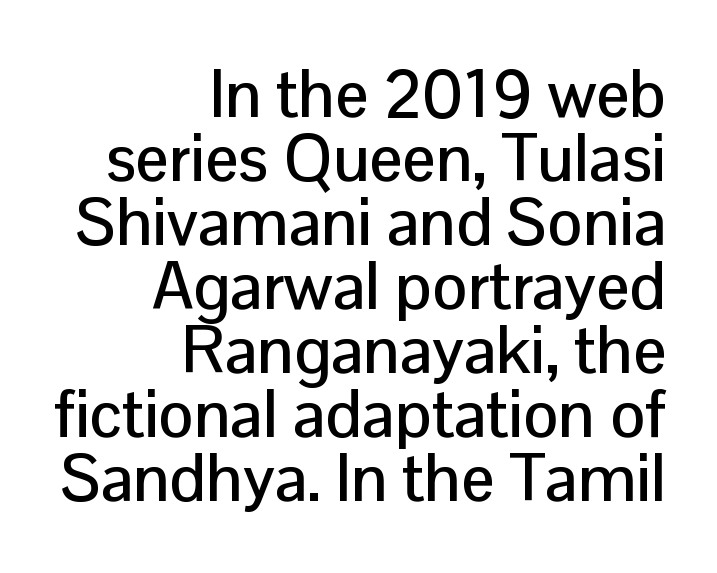
The image shows 66 px sans-serif type, upright; set right-aligned, tight line spacing (0.97x), normal letter spacing, not underlined; low stroke contrast and a medium x-height.
